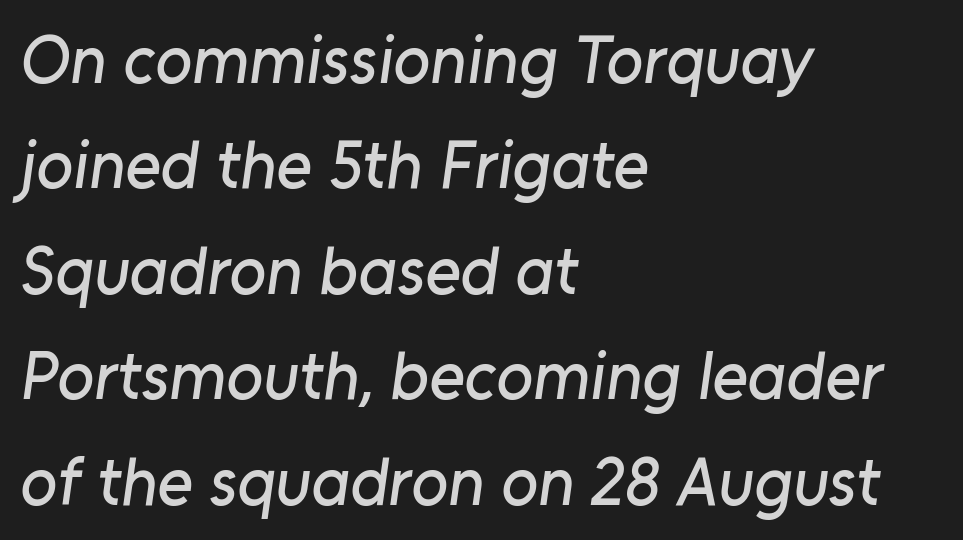
The image shows 68 px sans-serif type; set left-aligned, normal line spacing (1.55x), normal letter spacing, not underlined; low stroke contrast and a medium x-height.
